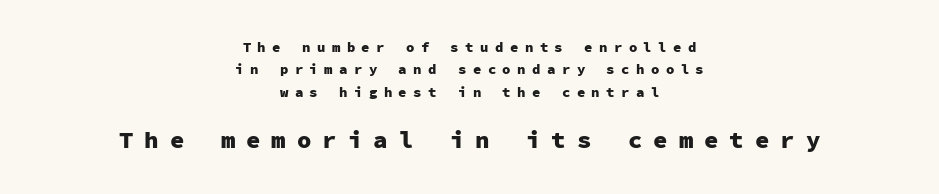
Q: Is the text bold? A: Yes.
Q: Is the text italic (slanted)? A: No, it is upright.
Q: Is the text underlined? A: No.
Q: How is the paragraph aligned? A: Centered.
Q: Is the spacing between letters normal or unusually wide? A: Unusually wide.
Q: Is the spacing between lines tight, normal or loose? A: Normal.
Q: Which block of text is set in a larger size, the first (top) or the second (bottom)? A: The second (bottom) one.
